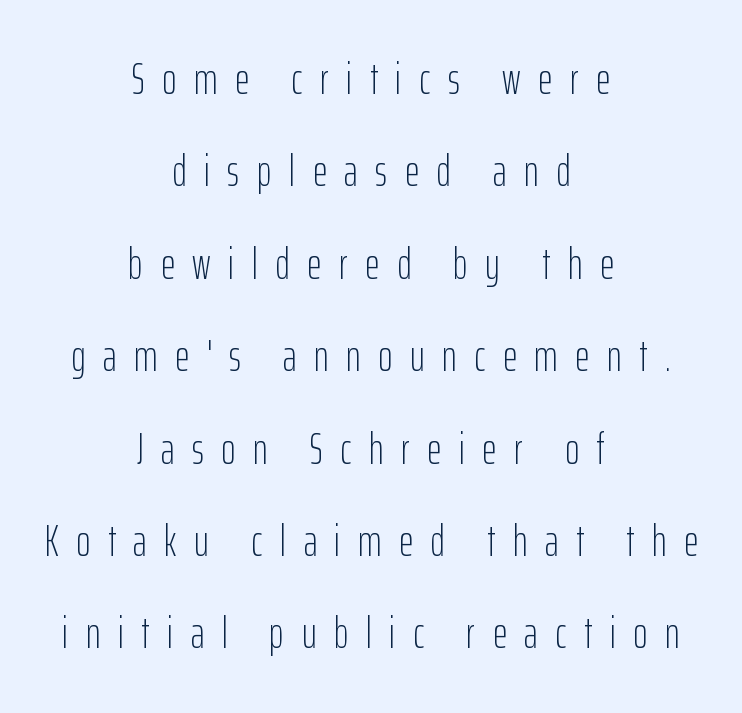
Q: Is the text bold? A: No.
Q: Is the text italic (slanted)? A: No, it is upright.
Q: Is the typeface a serif or a sans-serif typeface? A: Sans-serif.
Q: Is the text underlined? A: No.
Q: How is the paragraph aligned? A: Centered.
Q: Is the spacing between letters normal or unusually wide? A: Unusually wide.
Q: Is the spacing between lines tight, normal or loose? A: Loose.
Q: Width (condensed, normal, or wide)? A: Condensed.
Q: Stroke contrast? A: Low.
Q: x-height? A: Medium.
Q: Monospaced? A: No.
